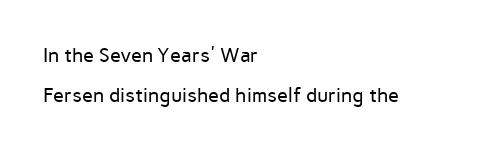
Q: Is the text bold? A: No.
Q: Is the text italic (slanted)? A: No, it is upright.
Q: Is the text underlined? A: No.
Q: How is the paragraph aligned? A: Left-aligned.
Q: Is the spacing between letters normal or unusually wide? A: Normal.
Q: Is the spacing between lines tight, normal or loose? A: Loose.
